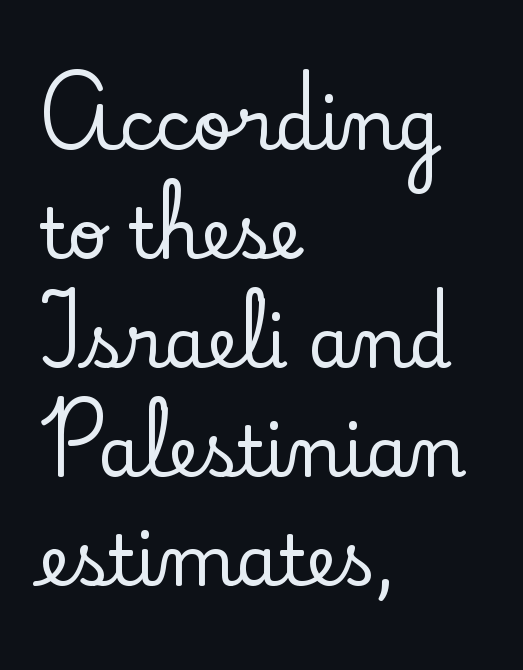
Unlike italic type, these characters show no tilt at all. Clear beneath every line of the passage. Interline gaps are of average width in this sample. Does the type have serifs? Yes, each stem ends in a small foot. Spacing verdict: proportional, widths tailored to each character. A student would call this left alignment; a typographer would say flush left, rag right.
